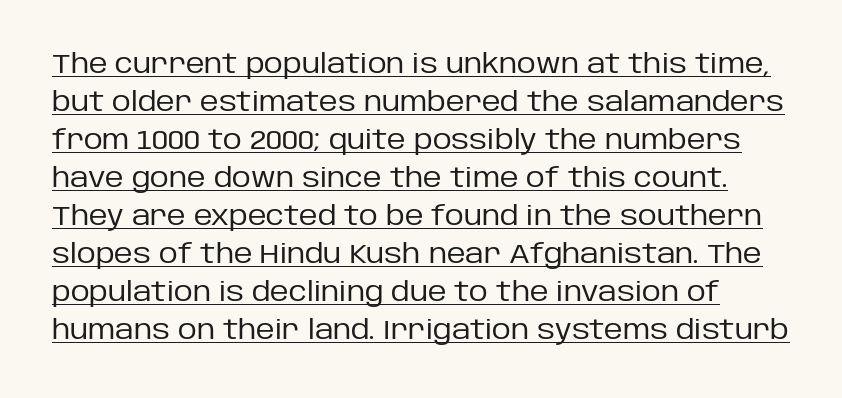
{"italic": "no", "bold": "no", "underline": "yes", "line_spacing": "normal", "line_spacing_ratio": 1.46, "letter_spacing": "normal", "letter_spacing_em": 0.0, "glyph_px": 26}
